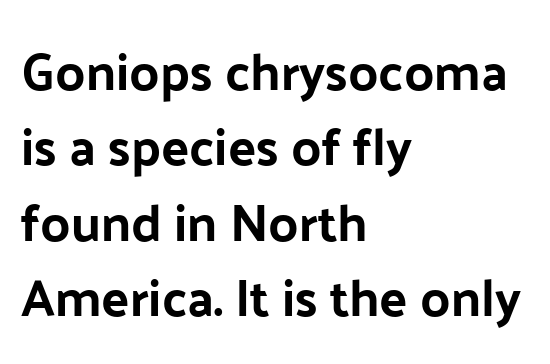
The passage shown stacks its lines at a standard gap. A typesetter would call this proportional, since set widths differ per character. A roman cut, with each character standing at attention. Only glyphs here, with clear space below each row.
